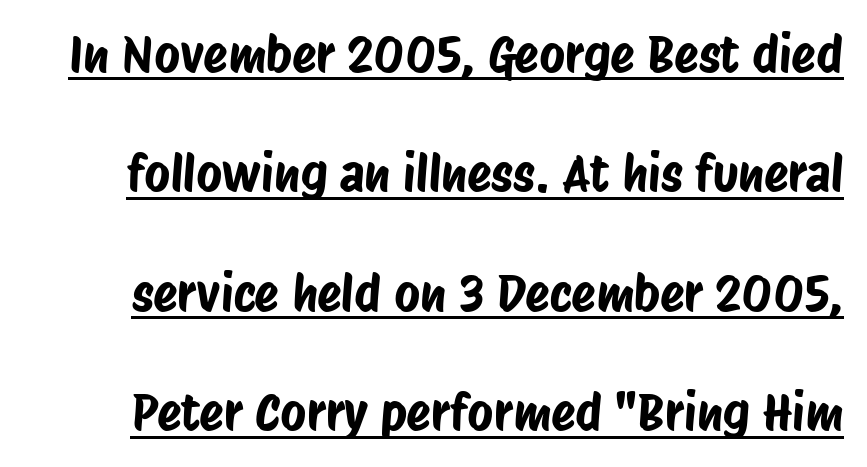
{"serif": "no", "width": "condensed", "stroke_contrast": "low", "x_height": "large", "monospaced": "no", "underline": "yes", "line_spacing": "loose", "line_spacing_ratio": 2.39, "letter_spacing": "normal", "letter_spacing_em": 0.0, "glyph_px": 50}
